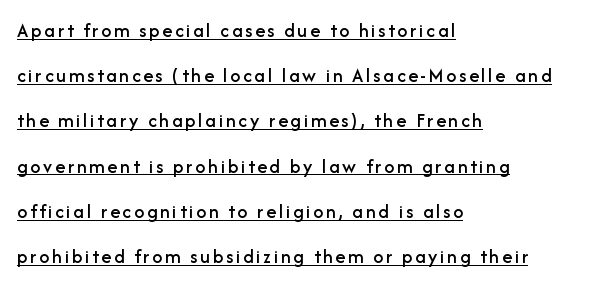
This is the regular roman posture of the typeface. The string is rendered with underlining switched on. Reading down the column, the eye jumps a long way to each next line. Teacher's note: observe the even left margin — that is flush-left alignment.
